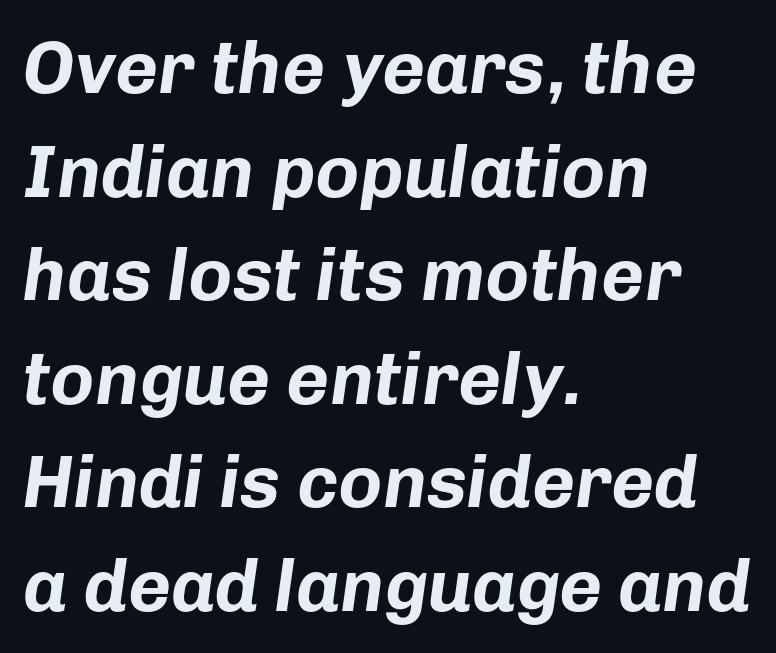
Q: Is the text bold? A: Yes.
Q: Is the text italic (slanted)? A: Yes, it leans right by about 8 degrees.
Q: Is the text underlined? A: No.
Q: How is the paragraph aligned? A: Left-aligned.
Q: Is the spacing between letters normal or unusually wide? A: Normal.
Q: Is the spacing between lines tight, normal or loose? A: Normal.
Q: Width (condensed, normal, or wide)? A: Normal.
Q: Stroke contrast? A: Low.
Q: x-height? A: Medium.
Q: Monospaced? A: No.
